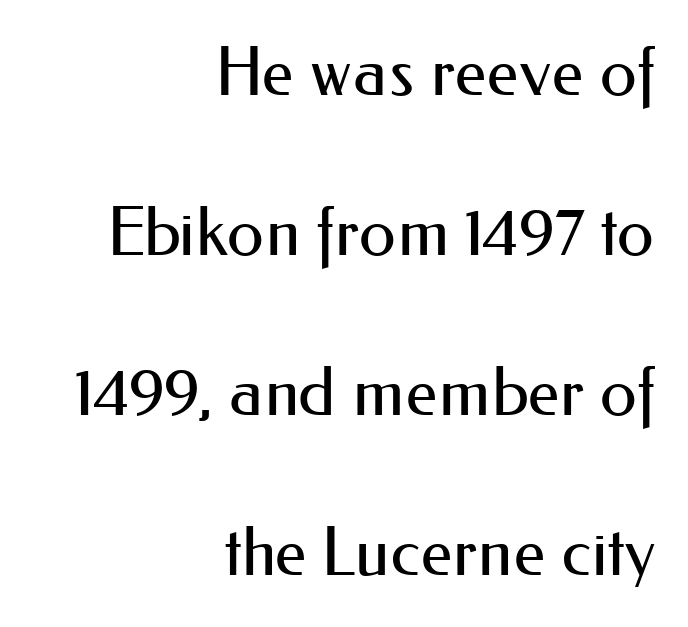
Q: Is the text bold? A: No.
Q: Is the text italic (slanted)? A: No, it is upright.
Q: Is the typeface a serif or a sans-serif typeface? A: Sans-serif.
Q: Is the text underlined? A: No.
Q: How is the paragraph aligned? A: Right-aligned.
Q: Is the spacing between letters normal or unusually wide? A: Normal.
Q: Is the spacing between lines tight, normal or loose? A: Loose.
Q: Width (condensed, normal, or wide)? A: Normal.
Q: Stroke contrast? A: Medium.
Q: x-height? A: Small.
Q: Monospaced? A: No.
